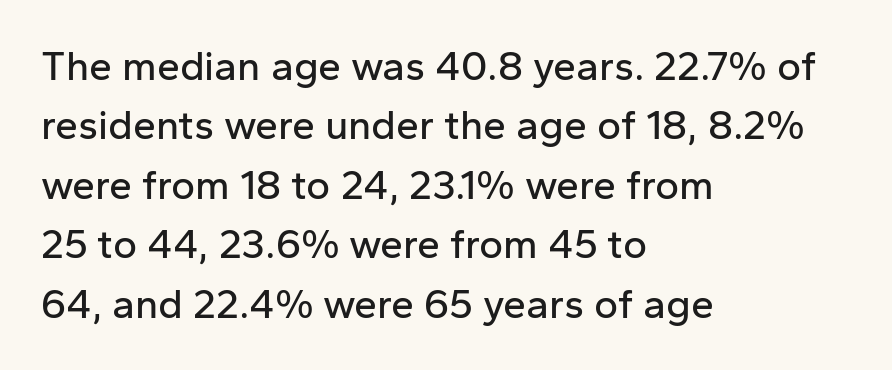
Q: Is the text italic (slanted)? A: No, it is upright.
Q: Is the typeface a serif or a sans-serif typeface? A: Sans-serif.
Q: Is the text underlined? A: No.
Q: How is the paragraph aligned? A: Left-aligned.
Q: Is the spacing between letters normal or unusually wide? A: Normal.
Q: Is the spacing between lines tight, normal or loose? A: Normal.
Q: Width (condensed, normal, or wide)? A: Normal.
Q: Stroke contrast? A: Low.
Q: x-height? A: Medium.
Q: Monospaced? A: No.
